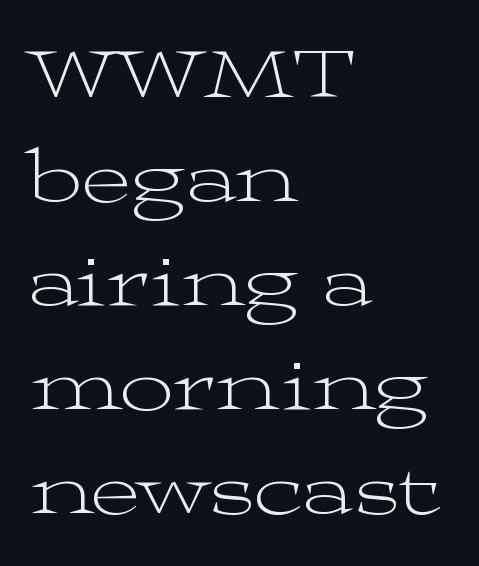
Q: Is the text bold? A: No.
Q: Is the text italic (slanted)? A: No, it is upright.
Q: Is the typeface a serif or a sans-serif typeface? A: Serif.
Q: Is the text underlined? A: No.
Q: How is the paragraph aligned? A: Left-aligned.
Q: Is the spacing between letters normal or unusually wide? A: Normal.
Q: Is the spacing between lines tight, normal or loose? A: Normal.
Q: Width (condensed, normal, or wide)? A: Wide.
Q: Stroke contrast? A: Medium.
Q: x-height? A: Medium.
Q: Monospaced? A: No.
